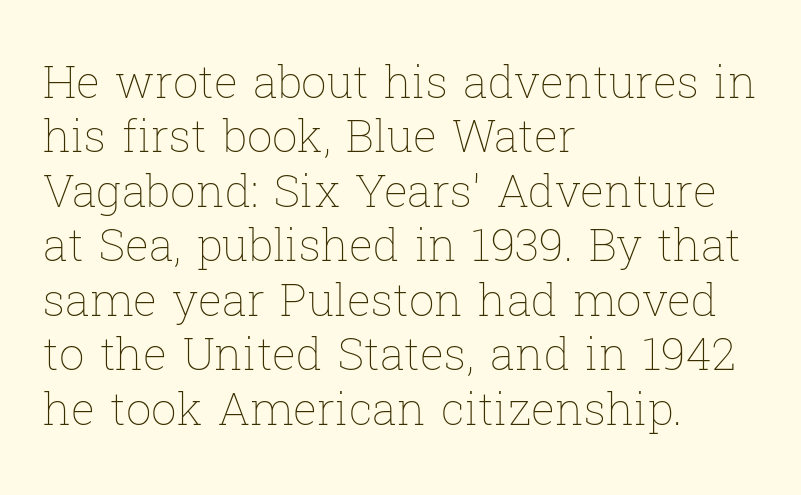
The image shows 45 px thin type, upright; set left-aligned, line spacing 1.21x, normal letter spacing, not underlined; low stroke contrast and a medium x-height.
